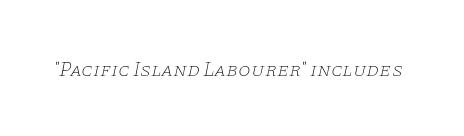
Q: Is the text bold? A: No.
Q: Is the text italic (slanted)? A: Yes, it leans right by about 11 degrees.
Q: Is the text underlined? A: No.
Q: Is the spacing between letters normal or unusually wide? A: Normal.
